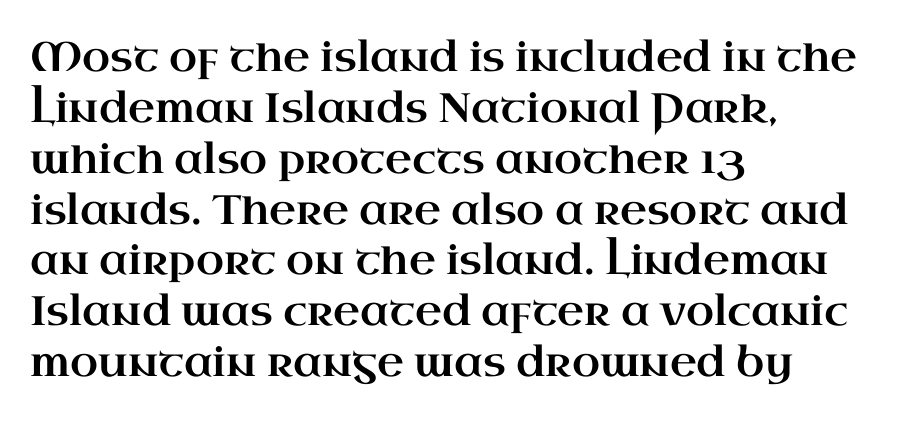
The image shows 41 px wide serif type, upright; set left-aligned, line spacing 1.24x, normal letter spacing, not underlined; high stroke contrast and a small x-height.
